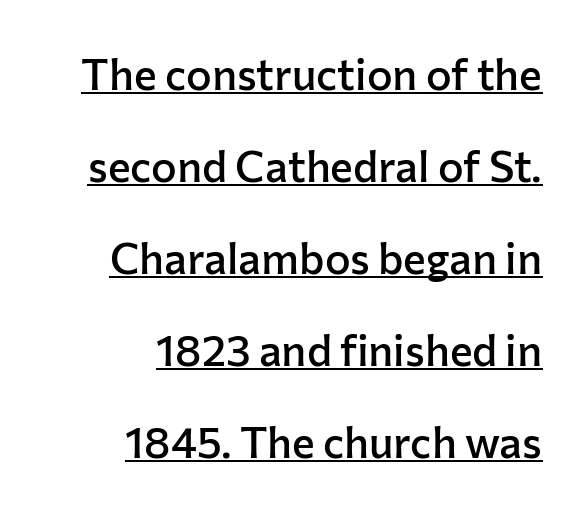
Q: Is the text bold? A: Semi-bold.
Q: Is the text italic (slanted)? A: No, it is upright.
Q: Is the typeface a serif or a sans-serif typeface? A: Sans-serif.
Q: Is the text underlined? A: Yes.
Q: How is the paragraph aligned? A: Right-aligned.
Q: Is the spacing between letters normal or unusually wide? A: Normal.
Q: Is the spacing between lines tight, normal or loose? A: Loose.
Q: Width (condensed, normal, or wide)? A: Normal.
Q: Stroke contrast? A: Low.
Q: x-height? A: Medium.
Q: Monospaced? A: No.
